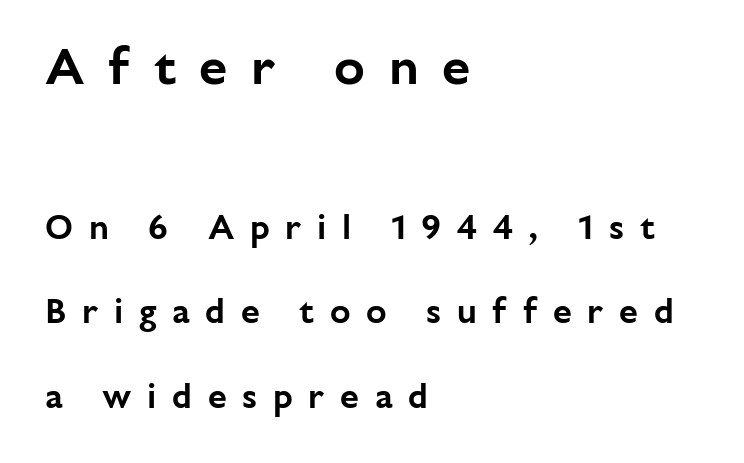
The image shows 51 px sans-serif type, upright; set left-aligned, loose line spacing (2.49x), unusually wide letter spacing (+0.46 em), not underlined; the first (top) block is 1.5x larger; low stroke contrast and a medium x-height.
